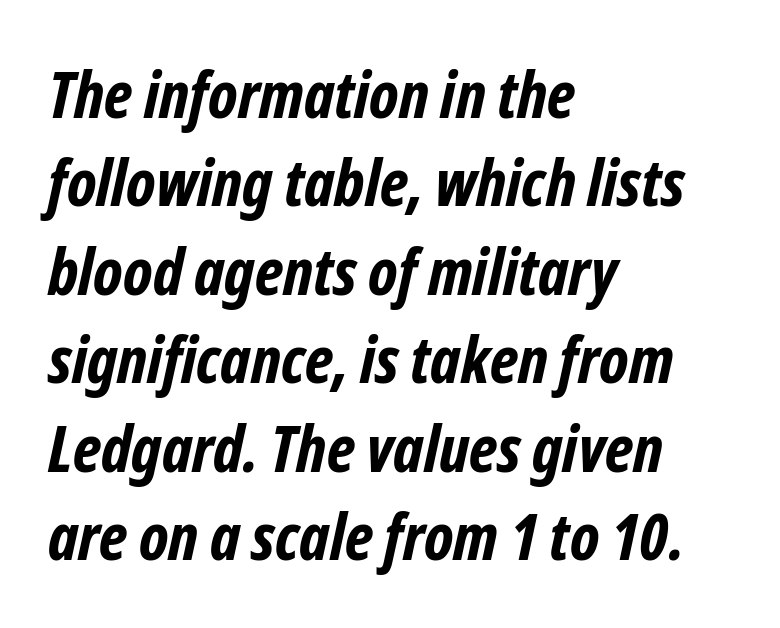
Q: Is the text bold? A: Yes.
Q: Is the typeface a serif or a sans-serif typeface? A: Sans-serif.
Q: Is the text underlined? A: No.
Q: How is the paragraph aligned? A: Left-aligned.
Q: Is the spacing between letters normal or unusually wide? A: Normal.
Q: Is the spacing between lines tight, normal or loose? A: Normal.
Q: Width (condensed, normal, or wide)? A: Condensed.
Q: Stroke contrast? A: Low.
Q: x-height? A: Medium.
Q: Monospaced? A: No.
